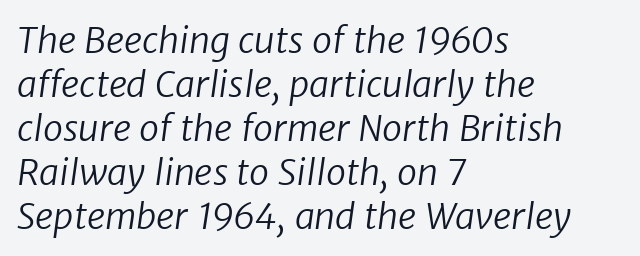
{"serif": "no", "bold": "no", "weight": "regular", "width": "normal", "stroke_contrast": "low", "x_height": "medium", "monospaced": "no", "underline": "no", "align": "left", "line_spacing_ratio": 1.22, "letter_spacing": "normal", "letter_spacing_em": 0.0, "glyph_px": 36}
